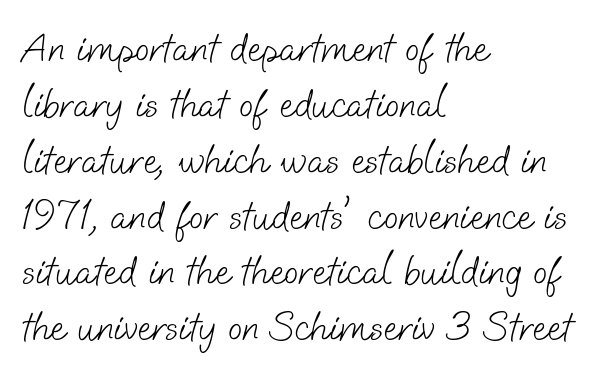
The image shows 42 px light sans-serif type; set left-aligned, normal line spacing (1.33x), normal letter spacing, not underlined; low stroke contrast and a small x-height.
